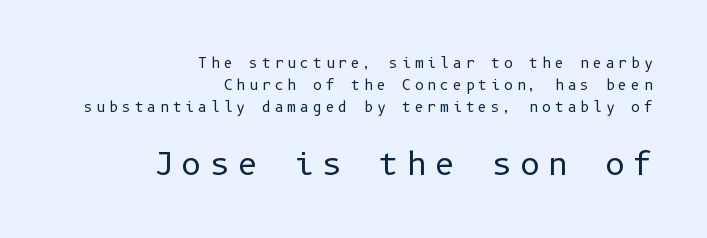
Q: Is the text bold? A: No.
Q: Is the text italic (slanted)? A: No, it is upright.
Q: Is the typeface a serif or a sans-serif typeface? A: Sans-serif.
Q: Is the text underlined? A: No.
Q: How is the paragraph aligned? A: Right-aligned.
Q: Is the spacing between letters normal or unusually wide? A: Unusually wide.
Q: Is the spacing between lines tight, normal or loose? A: Normal.
Q: Which block of text is set in a larger size, the first (top) or the second (bottom)? A: The second (bottom) one.
Q: Width (condensed, normal, or wide)? A: Normal.
Q: Stroke contrast? A: Low.
Q: x-height? A: Medium.
